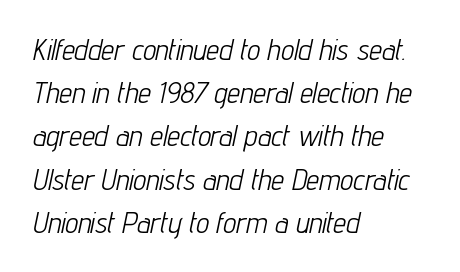
{"italic": "yes", "lean": "right", "slant_degrees": 12, "bold": "no", "weight": "light", "width": "condensed", "stroke_contrast": "low", "x_height": "medium", "monospaced": "no", "underline": "no", "align": "left", "line_spacing": "normal", "line_spacing_ratio": 1.49, "letter_spacing": "normal", "letter_spacing_em": 0.0, "glyph_px": 29}
